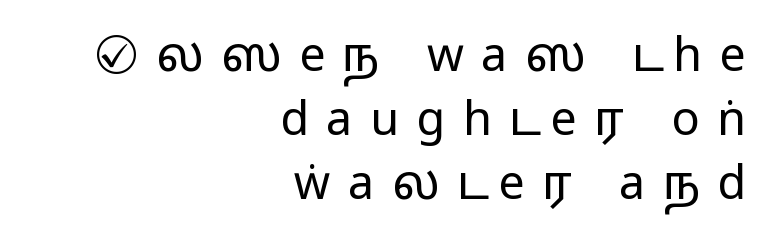
The image shows 47 px regular-weight, wide sans-serif type, upright; set right-aligned, normal line spacing (1.36x), unusually wide letter spacing (+0.37 em), not underlined; low stroke contrast and a medium x-height.
